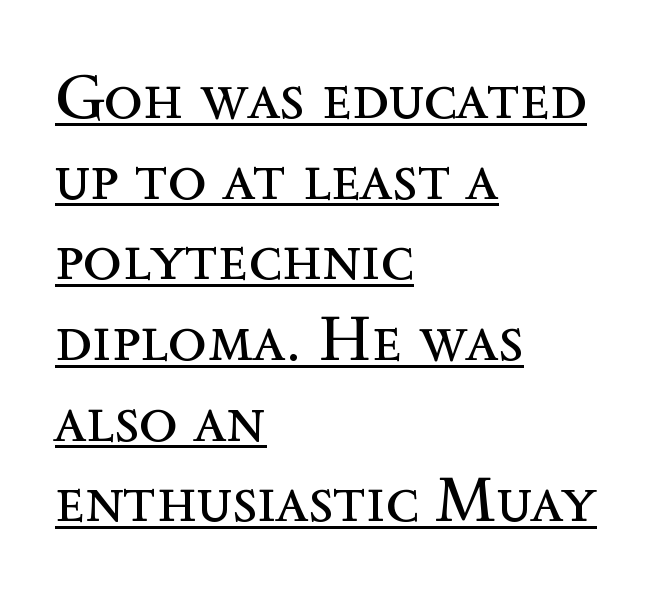
{"italic": "no", "bold": "no", "weight": "regular", "width": "normal", "x_height": "medium", "monospaced": "no", "underline": "yes", "align": "left", "line_spacing": "normal", "line_spacing_ratio": 1.26, "letter_spacing": "normal", "letter_spacing_em": 0.0, "glyph_px": 64}
